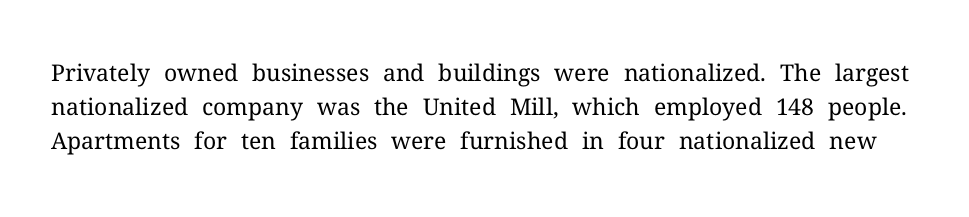
Q: Is the text bold? A: No.
Q: Is the text italic (slanted)? A: No, it is upright.
Q: Is the text underlined? A: No.
Q: Is the spacing between letters normal or unusually wide? A: Normal.
Q: Is the spacing between lines tight, normal or loose? A: Normal.
